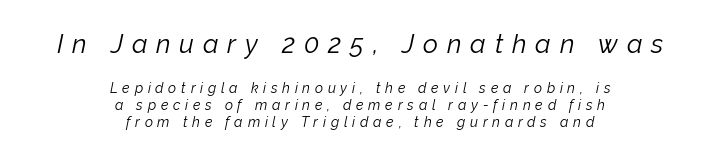
The image shows 26 px text type, italic (leaning right); set centered, line spacing 1.18x, unusually wide letter spacing (+0.34 em), not underlined; the first (top) block is 1.86x larger.
